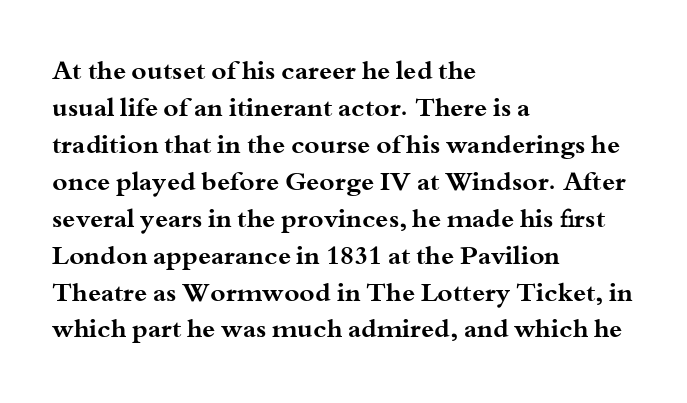
{"italic": "no", "bold": "yes", "underline": "no", "align": "left", "line_spacing": "normal", "line_spacing_ratio": 1.42, "letter_spacing": "normal", "letter_spacing_em": 0.0, "glyph_px": 26}
